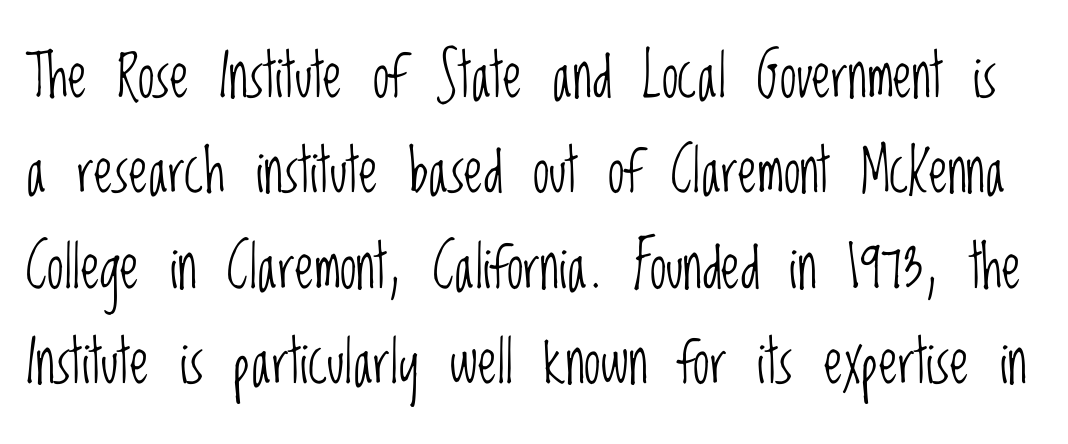
{"serif": "no", "italic": "no", "bold": "no", "weight": "light", "width": "condensed", "stroke_contrast": "low", "x_height": "large", "monospaced": "no", "underline": "no", "line_spacing": "normal", "line_spacing_ratio": 1.59, "letter_spacing": "normal", "letter_spacing_em": 0.0, "glyph_px": 60}
